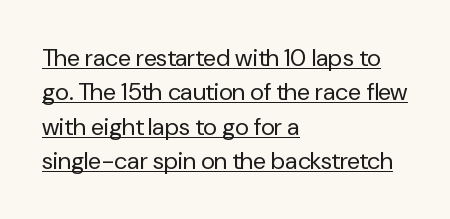
The image shows 24 px text type, upright; set left-aligned, normal line spacing (1.43x), normal letter spacing, underlined.
